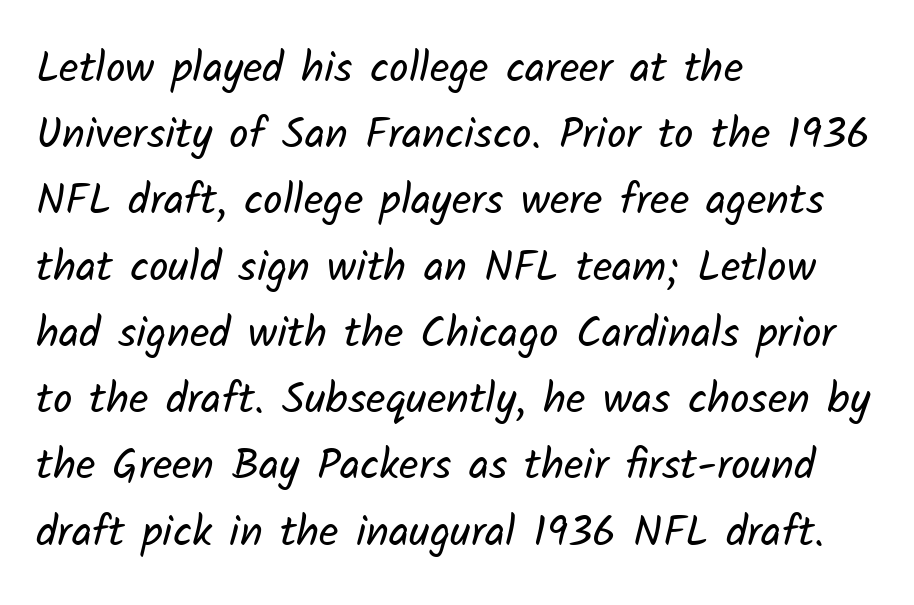
{"serif": "no", "bold": "no", "weight": "regular", "width": "normal", "stroke_contrast": "low", "x_height": "medium", "monospaced": "no", "underline": "no", "align": "left", "line_spacing": "normal", "line_spacing_ratio": 1.54, "letter_spacing": "normal", "letter_spacing_em": 0.0, "glyph_px": 43}
